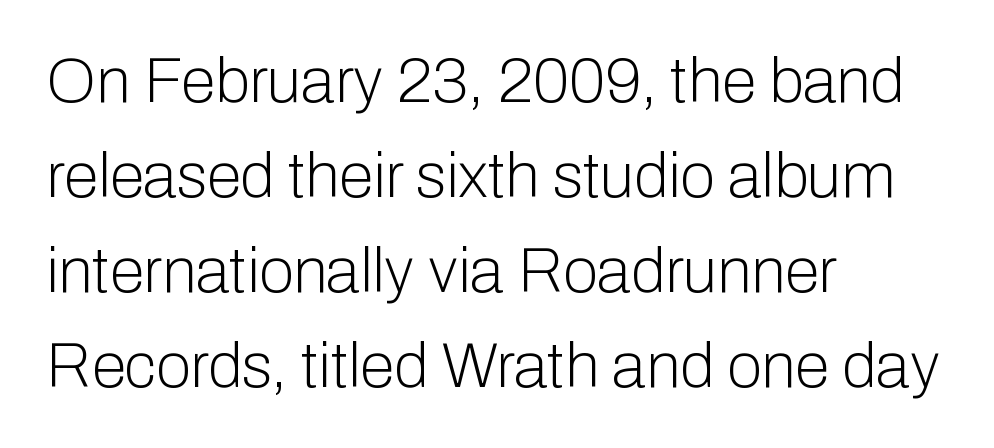
Look at the bottom of the vertical strokes: they stop flat, with no serifs. No heavy texture on the line: the type isn't bold. Italic? Not at all — the glyphs are vertical. Caption: standard tracking, unaltered. A classic flush-left, rag-right setting is used for this passage. Is this a fixed-width face? No — the glyphs have proportional, varying widths.
